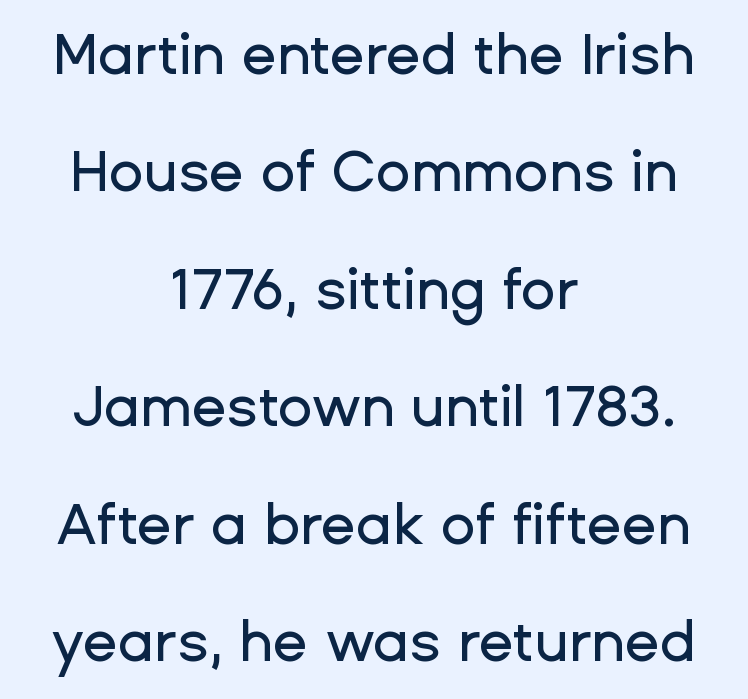
{"serif": "no", "italic": "no", "width": "normal", "stroke_contrast": "low", "x_height": "medium", "monospaced": "no", "underline": "no", "align": "center", "line_spacing": "loose", "line_spacing_ratio": 2.06, "letter_spacing": "normal", "letter_spacing_em": 0.0, "glyph_px": 57}
